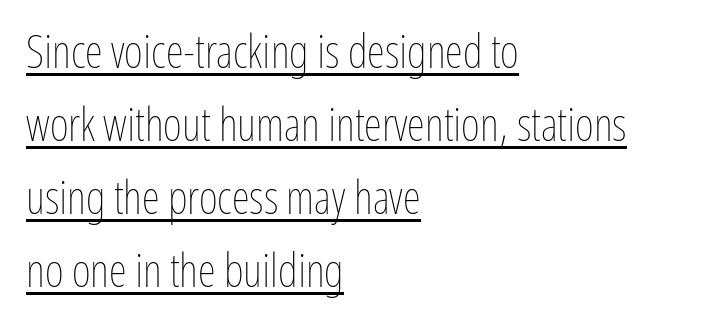
The image shows 46 px thin, condensed type, upright; set left-aligned, normal line spacing (1.59x), normal letter spacing, underlined; low stroke contrast and a medium x-height.
